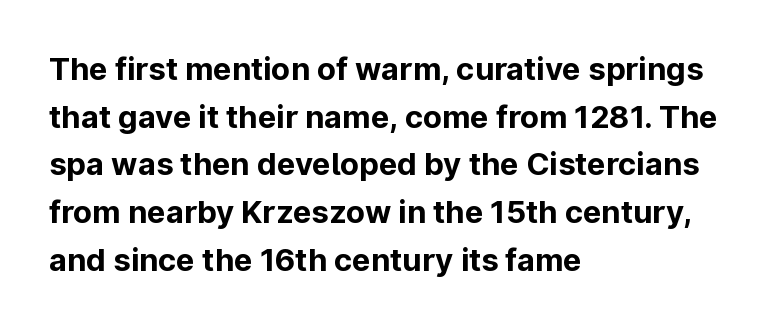
{"serif": "no", "italic": "no", "bold": "yes", "weight": "bold", "width": "normal", "stroke_contrast": "low", "x_height": "medium", "monospaced": "no", "underline": "no", "align": "left", "line_spacing": "normal", "line_spacing_ratio": 1.54, "letter_spacing": "normal", "letter_spacing_em": 0.0, "glyph_px": 31}
